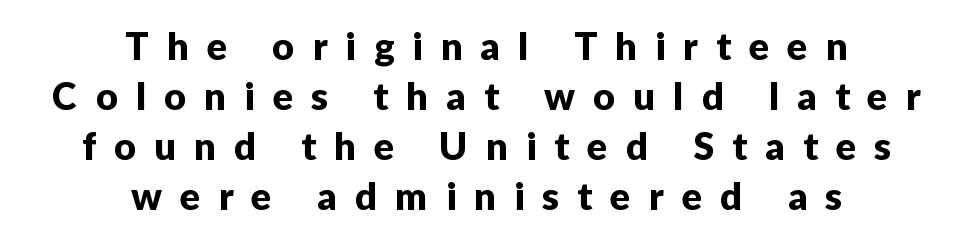
The rendering shows plain stroke endings on the letterforms — a sans-serif design. The horizontal fit of the characters is loose and conspicuously gappy. Beneath every word, the page is bare. Every row of glyphs is offset so its center matches the block's center. Tall strokes in this sample are plumb rather than angled. Think of a printed novel: that variable character pitch is what you see here.
